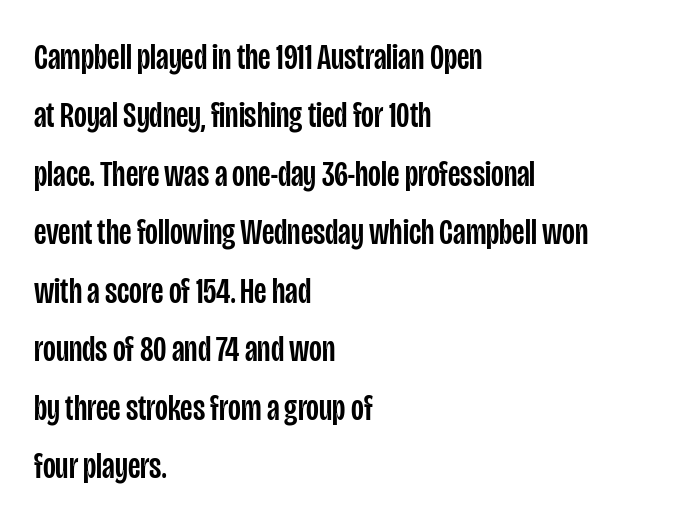
A typesetter would call this proportional, since set widths differ per character. Decoration check: the copy has no underline. No italicization has been applied; the sample stays upright. How would I describe the line gaps? Plain and ordinary. Casual observation: everything's shoved over to the left. The font family rendered here belongs to the sans-serif group.
